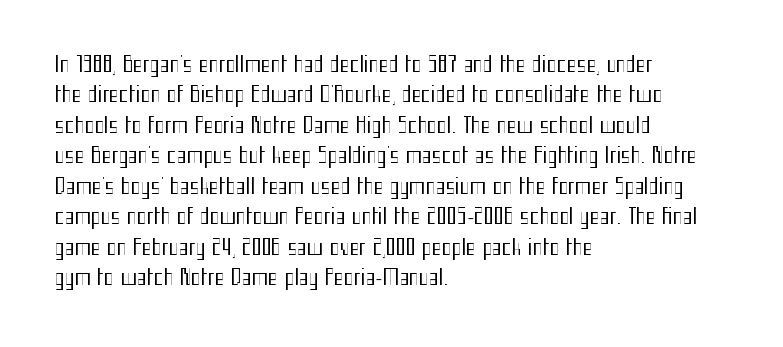
Letter spacing: default. Ink coverage per letter is moderate at most. The rag falls on the right side of this text block. Descenders are the only things crossing below the line. This block has exactly the height ordinary leading produces. This is the regular roman posture of the typeface.
